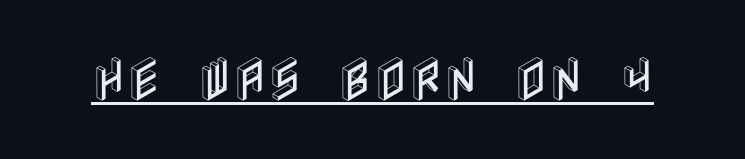
{"italic": "no", "width": "condensed", "x_height": "large", "underline": "yes", "letter_spacing": "normal", "letter_spacing_em": 0.0, "glyph_px": 48}
